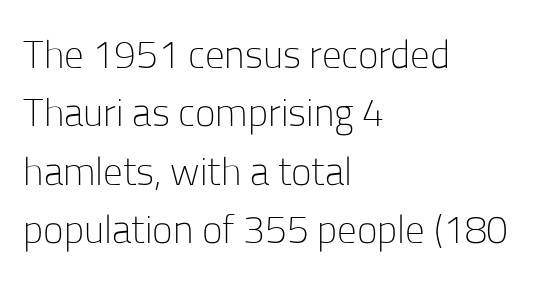
Q: Is the text bold? A: No.
Q: Is the text italic (slanted)? A: No, it is upright.
Q: Is the typeface a serif or a sans-serif typeface? A: Sans-serif.
Q: Is the text underlined? A: No.
Q: How is the paragraph aligned? A: Left-aligned.
Q: Is the spacing between letters normal or unusually wide? A: Normal.
Q: Is the spacing between lines tight, normal or loose? A: Normal.
Q: Width (condensed, normal, or wide)? A: Normal.
Q: Stroke contrast? A: Low.
Q: x-height? A: Medium.
Q: Monospaced? A: No.
